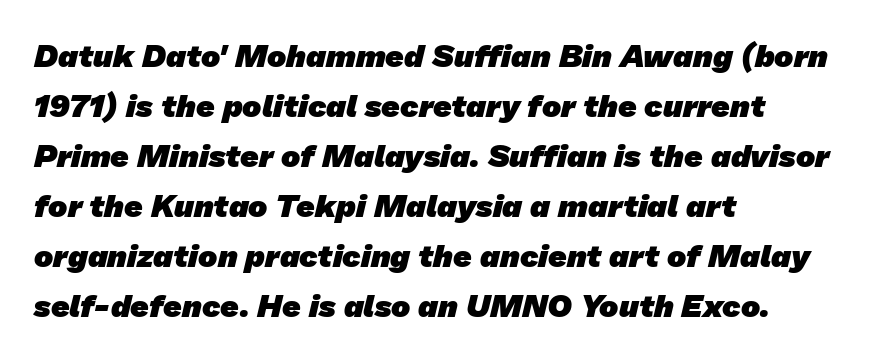
Line beginnings align vertically; line endings do not. Leading matches the norm, producing a regular column. The rendering shows plain stroke endings on the letterforms — a sans-serif design. You'd pick this weight for a headline — it's a proper bold. The letters advance in unequal steps, a hallmark of proportional type.
